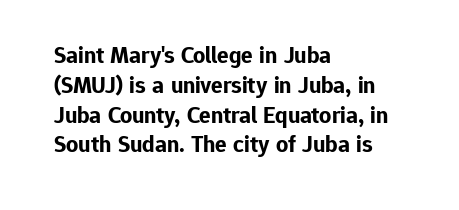
The image shows 24 px bold type, upright; set left-aligned, line spacing 1.24x, normal letter spacing, not underlined.
